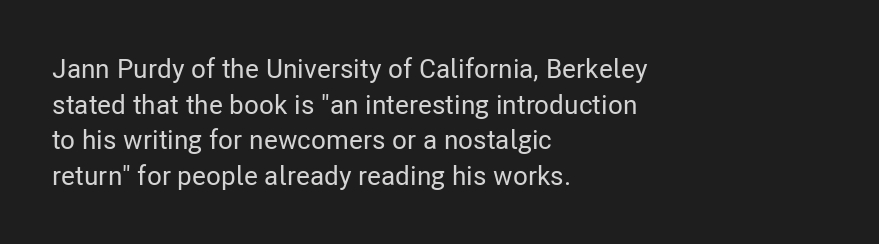
{"italic": "no", "underline": "no", "align": "left", "line_spacing": "normal", "line_spacing_ratio": 1.32, "letter_spacing": "normal", "letter_spacing_em": 0.0, "glyph_px": 27}
